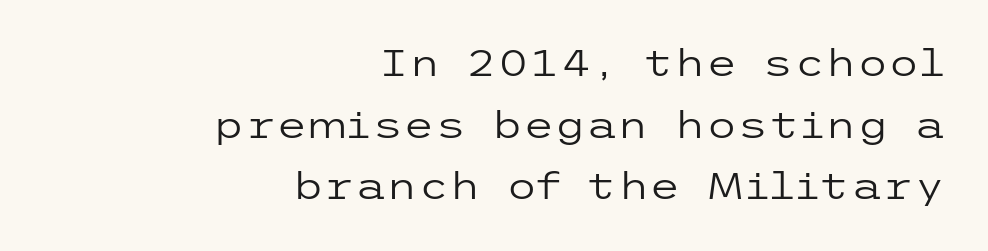
The image shows 36 px regular-weight, wide sans-serif type, upright; set right-aligned, line spacing 1.71x, normal letter spacing, not underlined; low stroke contrast and a medium x-height.
